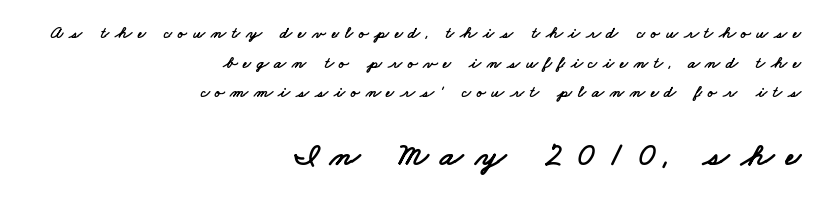
The image shows 34 px wide sans-serif type; set right-aligned, line spacing 1.75x, unusually wide letter spacing (+0.34 em), not underlined; the second (bottom) block is 2.0x larger; low stroke contrast and a small x-height.
